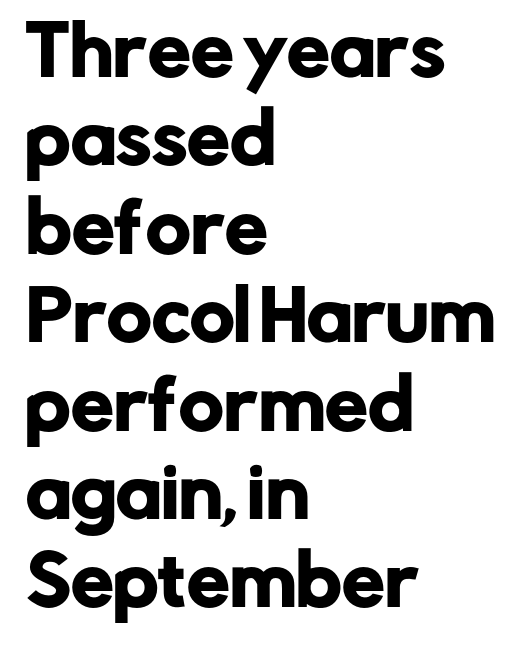
{"serif": "no", "italic": "no", "width": "normal", "stroke_contrast": "low", "x_height": "medium", "monospaced": "no", "underline": "no", "align": "left", "line_spacing": "normal", "line_spacing_ratio": 1.3, "letter_spacing": "normal", "letter_spacing_em": 0.0, "glyph_px": 68}
